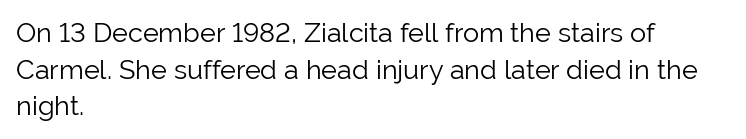
Q: Is the text bold? A: No.
Q: Is the text italic (slanted)? A: No, it is upright.
Q: Is the text underlined? A: No.
Q: How is the paragraph aligned? A: Left-aligned.
Q: Is the spacing between letters normal or unusually wide? A: Normal.
Q: Is the spacing between lines tight, normal or loose? A: Normal.
